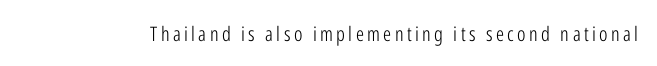
The type sits square on the baseline with zero lean. The strip under each line holds only bare page. Is the stroke heavy? The answer is a plain regular-or-lighter.
